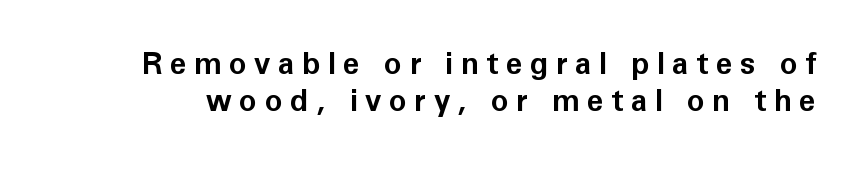
Each letter keeps its own natural width here, so spacing adapts to shape. Observe the wide spacing: letters keep a clear distance from each other. Is this a sans? Yes — the strokes have no serifs. Baseline-to-baseline distance is the conventional proportion of letter height.
